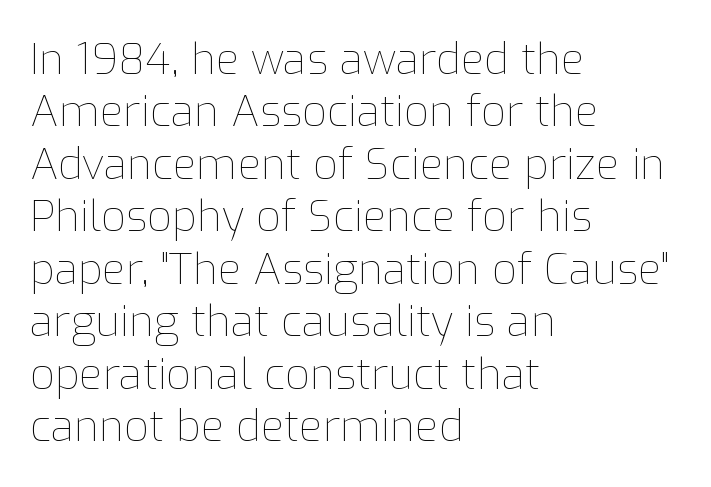
The image shows 43 px thin type, upright; set left-aligned, line spacing 1.22x, normal letter spacing, not underlined; low stroke contrast and a medium x-height.
